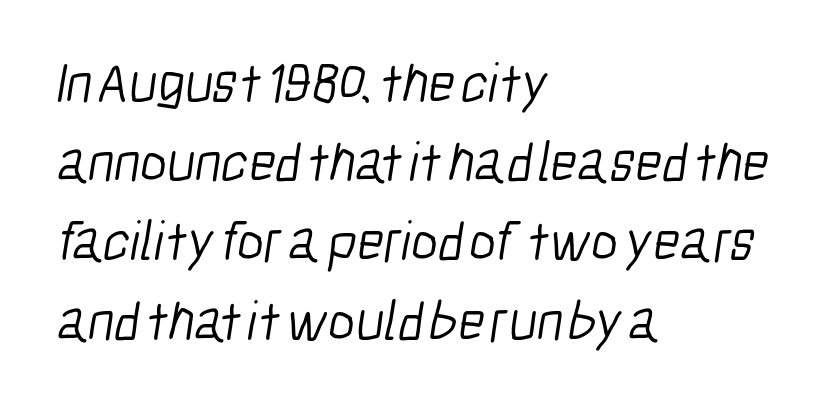
{"serif": "no", "bold": "no", "weight": "light", "width": "condensed", "stroke_contrast": "low", "x_height": "medium", "monospaced": "no", "underline": "no", "align": "left", "line_spacing": "normal", "line_spacing_ratio": 1.39, "letter_spacing": "normal", "letter_spacing_em": 0.0, "glyph_px": 57}
